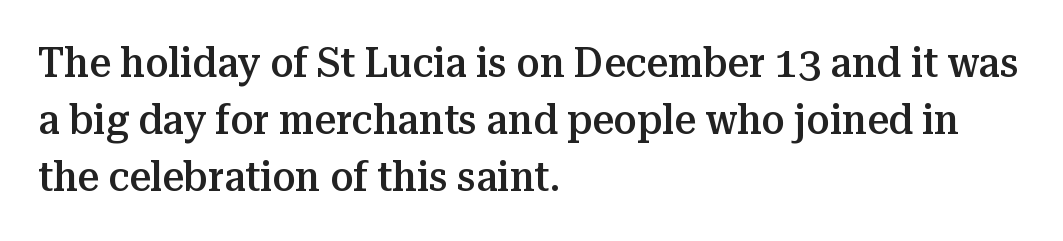
Q: Is the text bold? A: Semi-bold.
Q: Is the text italic (slanted)? A: No, it is upright.
Q: Is the typeface a serif or a sans-serif typeface? A: Serif.
Q: Is the text underlined? A: No.
Q: How is the paragraph aligned? A: Left-aligned.
Q: Is the spacing between letters normal or unusually wide? A: Normal.
Q: Is the spacing between lines tight, normal or loose? A: Normal.
Q: Width (condensed, normal, or wide)? A: Normal.
Q: Stroke contrast? A: Medium.
Q: x-height? A: Medium.
Q: Monospaced? A: No.
